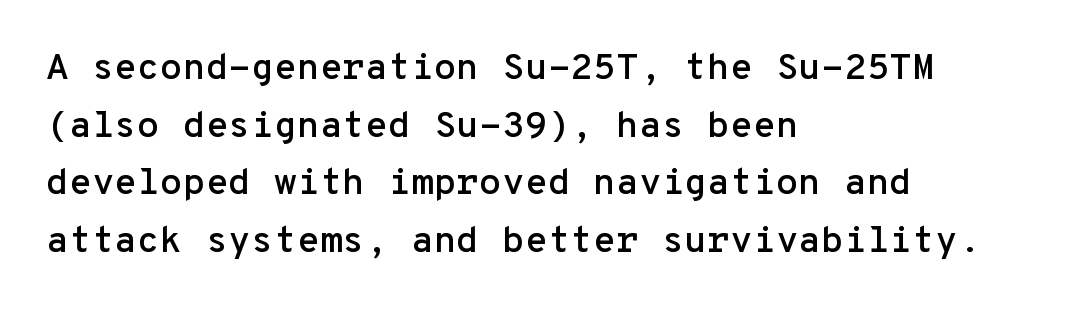
The image shows 37 px sans-serif type, upright, monospaced; set left-aligned, normal line spacing (1.56x), normal letter spacing, not underlined; low stroke contrast and a medium x-height.
